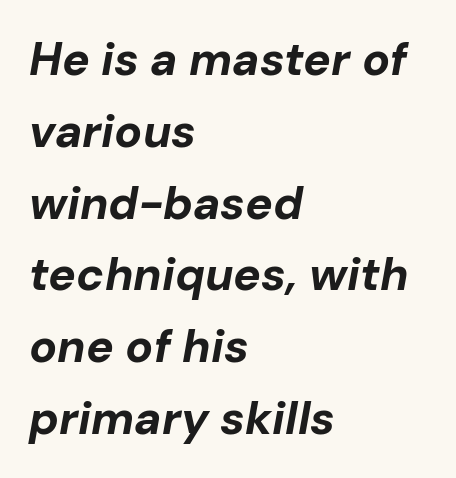
The zone under the glyphs is completely vacant. Think of a printed novel: that variable character pitch is what you see here. There is no visible air inserted between adjacent glyphs. Each new line begins a customary step beneath the previous one. Would a proofreader flag this as italicized? Yes.
